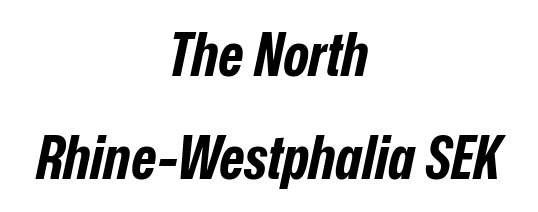
{"italic": "yes", "lean": "right", "slant_degrees": 12, "bold": "yes", "weight": "bold", "width": "condensed", "stroke_contrast": "low", "x_height": "medium", "monospaced": "no", "underline": "no", "align": "center", "line_spacing": "normal", "line_spacing_ratio": 1.69, "letter_spacing": "normal", "letter_spacing_em": 0.0, "glyph_px": 61}
